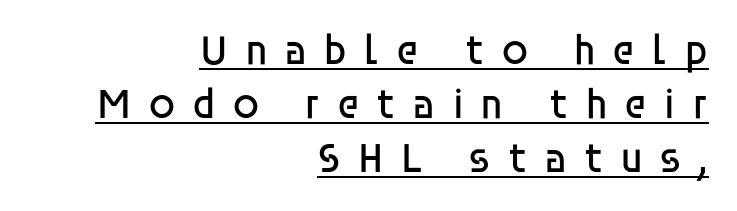
Proportional: the letters do not fall into vertical columns. Glyph-to-glyph distance is far greater than everyday printed text. Weight: in the light-to-regular range. No italicization has been applied; the sample stays upright. Nothing sits at the stroke ends, so this counts as sans-serif.
